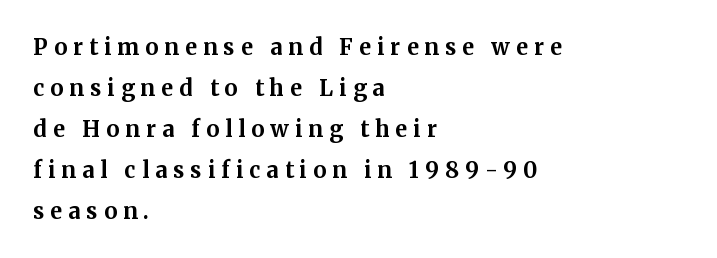
{"italic": "no", "bold": "yes", "underline": "no", "align": "left", "line_spacing_ratio": 1.86, "letter_spacing": "wide", "letter_spacing_em": 0.28, "glyph_px": 22}
